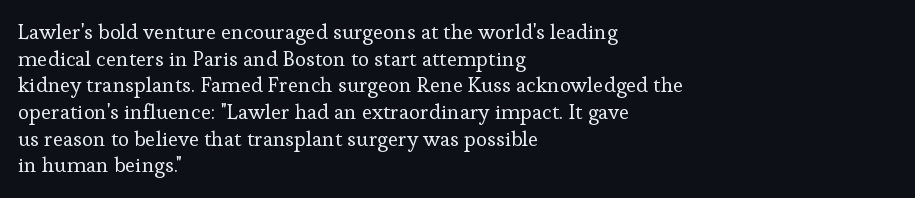
Summary of weight: not heavy and not bold. The vertical gap from one line to the next is medium. The type is set solid horizontally, with unmodified tracking. No italicization has been applied; the sample stays upright. The paragraph shown leans on its left margin. The gap between lines stays unmarked.
